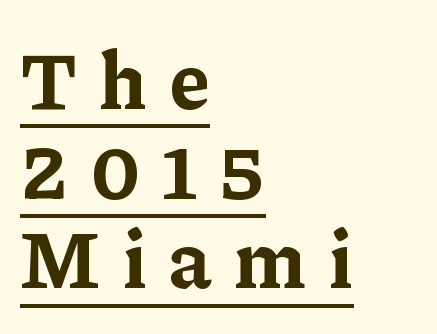
Q: Is the text bold? A: Yes.
Q: Is the text italic (slanted)? A: No, it is upright.
Q: Is the typeface a serif or a sans-serif typeface? A: Serif.
Q: Is the text underlined? A: Yes.
Q: How is the paragraph aligned? A: Left-aligned.
Q: Is the spacing between letters normal or unusually wide? A: Unusually wide.
Q: Is the spacing between lines tight, normal or loose? A: Tight.
Q: Width (condensed, normal, or wide)? A: Normal.
Q: Stroke contrast? A: Low.
Q: x-height? A: Medium.
Q: Monospaced? A: No.
